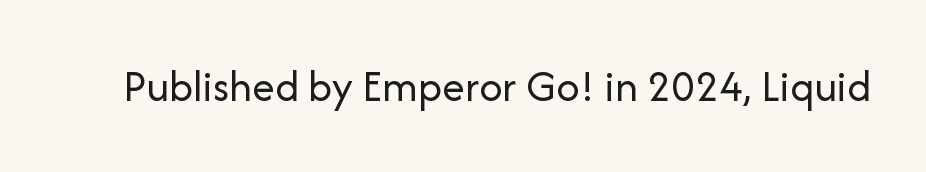
{"serif": "no", "italic": "no", "bold": "no", "weight": "regular", "width": "normal", "stroke_contrast": "low", "x_height": "medium", "monospaced": "no", "underline": "no", "letter_spacing": "normal", "letter_spacing_em": 0.0, "glyph_px": 46}
